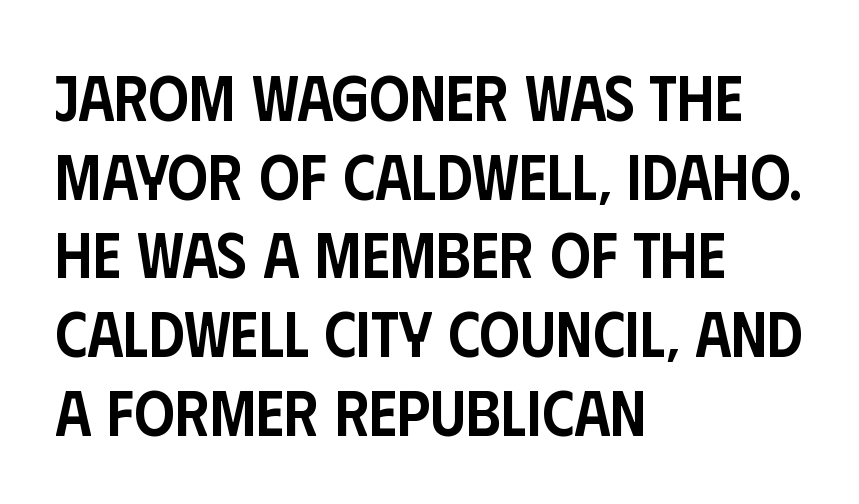
{"serif": "no", "italic": "no", "bold": "semi", "weight": "semibold", "width": "condensed", "stroke_contrast": "low", "x_height": "large", "monospaced": "no", "underline": "no", "align": "left", "line_spacing_ratio": 1.23, "letter_spacing": "normal", "letter_spacing_em": 0.0, "glyph_px": 64}
